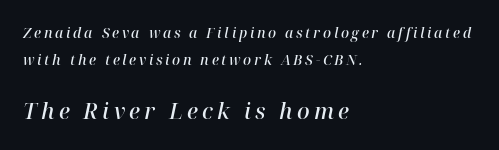
The image shows 22 px text type, italic (leaning right); set left-aligned, loose line spacing (1.95x), not underlined; the second (bottom) block is 1.57x larger.
